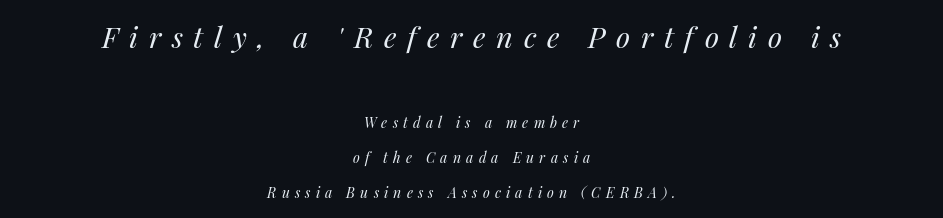
Q: Is the text bold? A: No.
Q: Is the text italic (slanted)? A: Yes, it leans right by about 14 degrees.
Q: Is the text underlined? A: No.
Q: How is the paragraph aligned? A: Centered.
Q: Is the spacing between letters normal or unusually wide? A: Unusually wide.
Q: Is the spacing between lines tight, normal or loose? A: Loose.
Q: Which block of text is set in a larger size, the first (top) or the second (bottom)? A: The first (top) one.
Q: Width (condensed, normal, or wide)? A: Normal.
Q: Stroke contrast? A: Medium.
Q: x-height? A: Medium.
Q: Monospaced? A: No.
